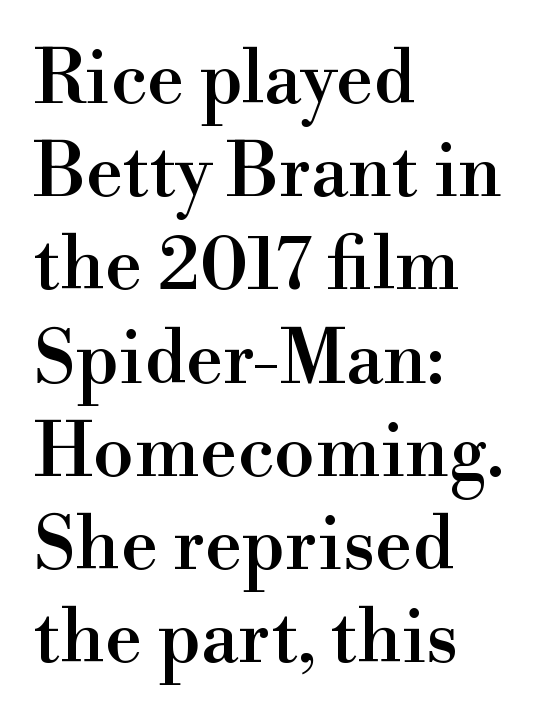
The image shows 74 px serif type, upright; set left-aligned, normal line spacing (1.26x), normal letter spacing, not underlined; high stroke contrast and a small x-height.
